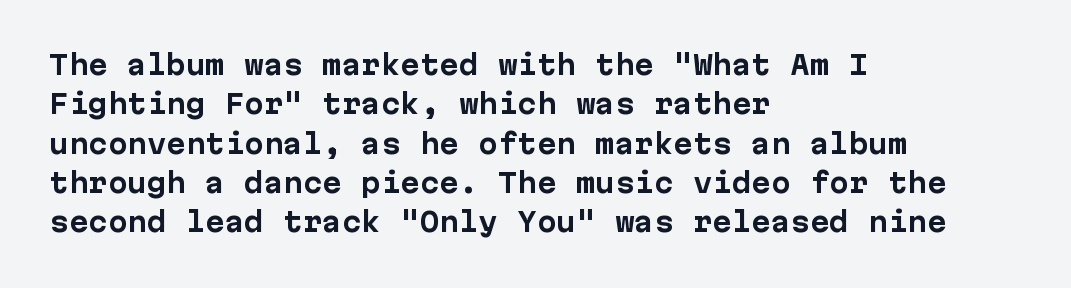
{"italic": "no", "bold": "yes", "underline": "no", "align": "left", "line_spacing": "normal", "line_spacing_ratio": 1.51, "letter_spacing": "normal", "letter_spacing_em": 0.0, "glyph_px": 26}
